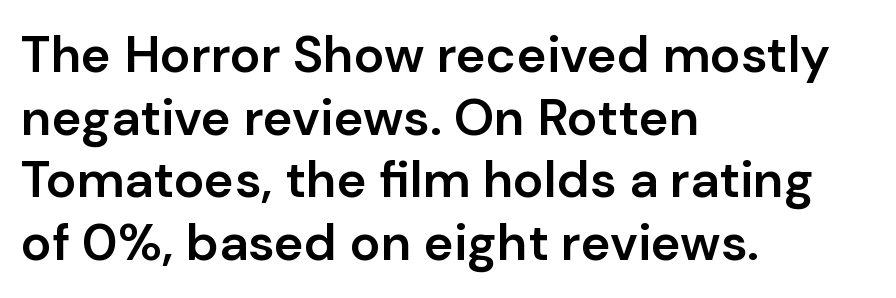
{"serif": "no", "italic": "no", "bold": "semi", "weight": "semibold", "width": "normal", "stroke_contrast": "low", "x_height": "medium", "monospaced": "no", "underline": "no", "align": "left", "line_spacing_ratio": 1.23, "letter_spacing": "normal", "letter_spacing_em": 0.0, "glyph_px": 51}
